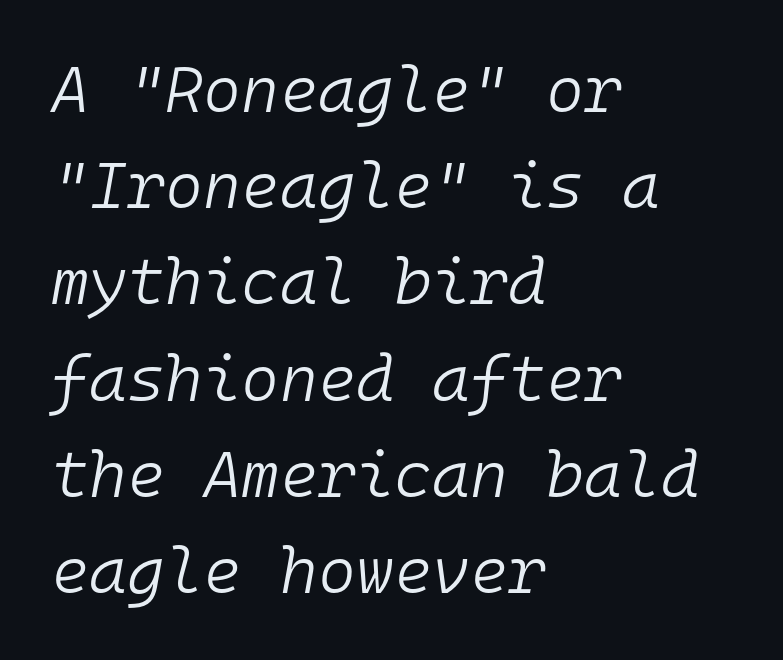
The image shows 65 px light type, italic (leaning right), monospaced; set left-aligned, normal line spacing (1.48x), normal letter spacing, not underlined; low stroke contrast and a medium x-height.
